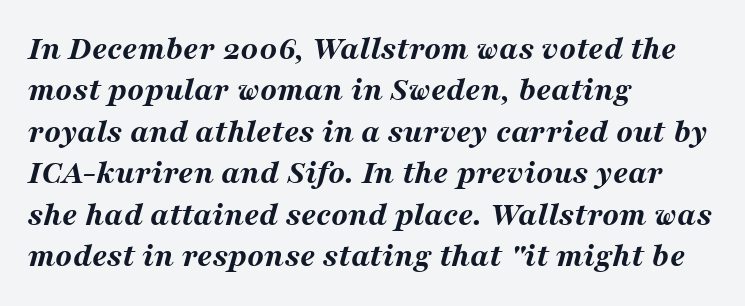
Bare-footed words on every line. Reading down the block, your eye returns to a fixed left position each line. Yep, that's italic — everything's leaning. No extra tracking has been applied to these lines. The rendering uses natural spacing where letterforms have individual widths. Strong, thick strokes mark this as bold type.
